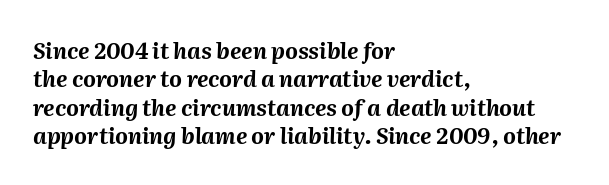
A typesetter would mark this as italic. Casual observation: everything's shoved over to the left. These words are printed bold, with thick strokes throughout. The rendering keeps characters at their native spacing. Honestly, the row spacing looks completely unremarkable. Rule under the text: the space is simply empty.
